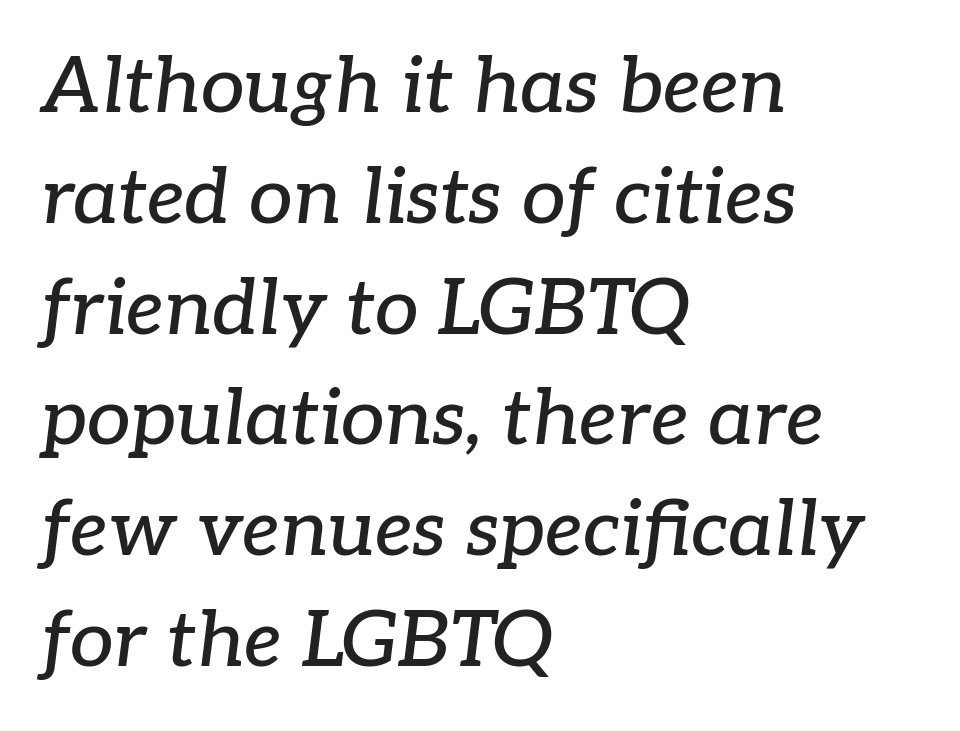
{"serif": "yes", "italic": "yes", "lean": "right", "slant_degrees": 7, "width": "normal", "stroke_contrast": "low", "x_height": "medium", "monospaced": "no", "underline": "no", "align": "left", "line_spacing": "normal", "line_spacing_ratio": 1.42, "letter_spacing": "normal", "letter_spacing_em": 0.0, "glyph_px": 78}
